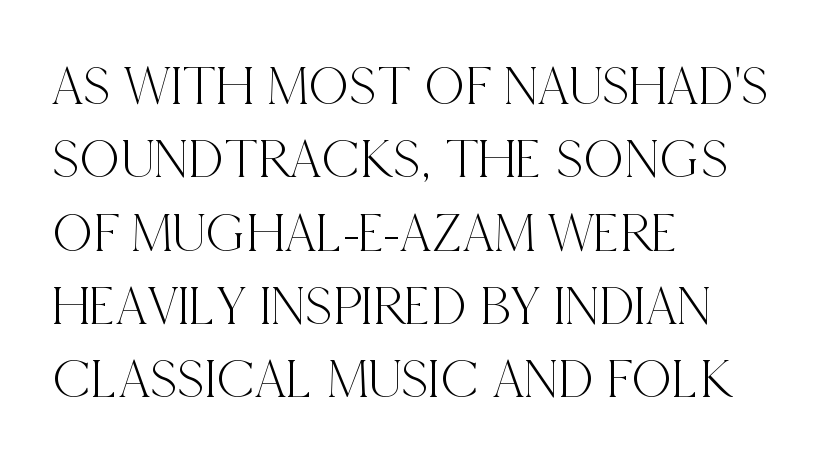
Q: Is the text italic (slanted)? A: No, it is upright.
Q: Is the typeface a serif or a sans-serif typeface? A: Serif.
Q: Is the text underlined? A: No.
Q: How is the paragraph aligned? A: Left-aligned.
Q: Is the spacing between letters normal or unusually wide? A: Normal.
Q: Is the spacing between lines tight, normal or loose? A: Normal.
Q: Width (condensed, normal, or wide)? A: Condensed.
Q: x-height? A: Large.
Q: Monospaced? A: No.
